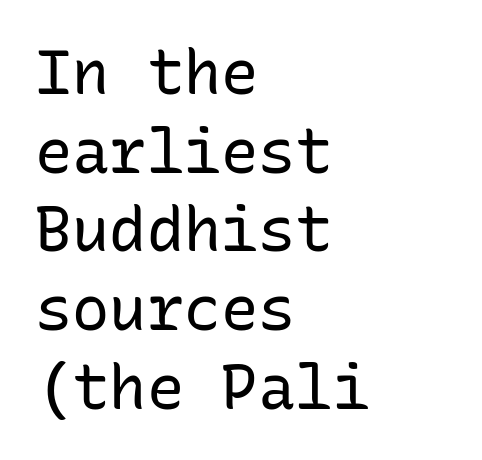
Q: Is the text bold? A: No.
Q: Is the text italic (slanted)? A: No, it is upright.
Q: Is the typeface a serif or a sans-serif typeface? A: Sans-serif.
Q: Is the text underlined? A: No.
Q: How is the paragraph aligned? A: Left-aligned.
Q: Is the spacing between letters normal or unusually wide? A: Normal.
Q: Is the spacing between lines tight, normal or loose? A: Normal.
Q: Width (condensed, normal, or wide)? A: Normal.
Q: Stroke contrast? A: Low.
Q: x-height? A: Medium.
Q: Monospaced? A: Yes.
